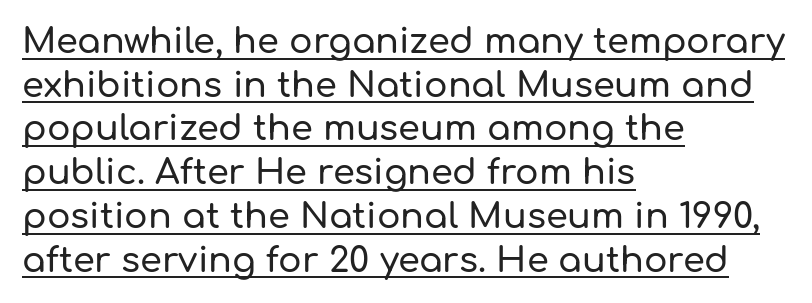
The image shows 35 px sans-serif type, upright; set left-aligned, normal line spacing (1.25x), normal letter spacing, underlined; low stroke contrast and a medium x-height.
